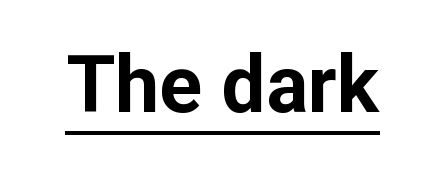
Q: Is the text bold? A: Yes.
Q: Is the text italic (slanted)? A: No, it is upright.
Q: Is the typeface a serif or a sans-serif typeface? A: Sans-serif.
Q: Is the text underlined? A: Yes.
Q: Is the spacing between letters normal or unusually wide? A: Normal.
Q: Width (condensed, normal, or wide)? A: Normal.
Q: Stroke contrast? A: Low.
Q: x-height? A: Medium.
Q: Monospaced? A: No.
